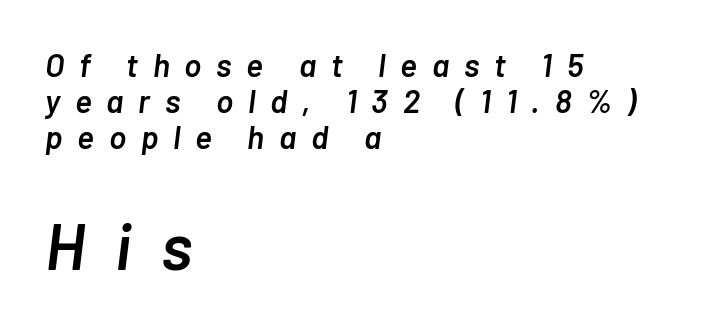
The passage shown has open, widely tracked lettering throughout. The lines are packed closely together with very little leading. Italic: yes, the glyphs are oblique. Compared with a centered layout, this one pins lines to the left instead. On the weight axis this lands at semibold, roughly 600.
